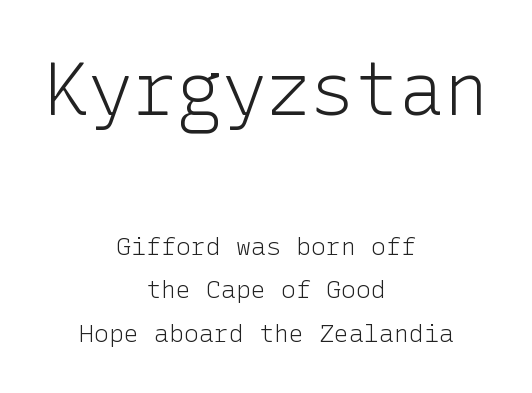
Look at the glyph heights: the upper group is clearly the bigger setting. Vertical strokes here are truly vertical. The compositor balanced each line on the midline. The text was rendered using a sans face with plain stroke endings. Weight: regular or lighter.
